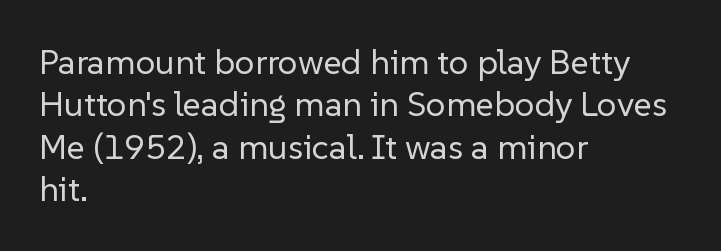
Q: Is the text bold? A: No.
Q: Is the text italic (slanted)? A: No, it is upright.
Q: Is the typeface a serif or a sans-serif typeface? A: Sans-serif.
Q: Is the text underlined? A: No.
Q: How is the paragraph aligned? A: Left-aligned.
Q: Is the spacing between letters normal or unusually wide? A: Normal.
Q: Width (condensed, normal, or wide)? A: Normal.
Q: Stroke contrast? A: Low.
Q: x-height? A: Medium.
Q: Monospaced? A: No.
